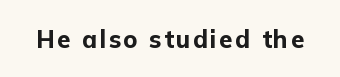
The image shows 24 px bold type, upright; set not underlined.
